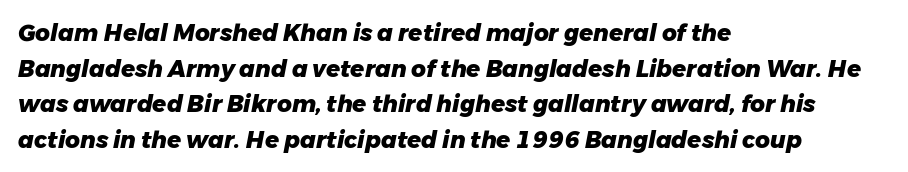
Q: Is the text bold? A: Yes.
Q: Is the text italic (slanted)? A: Yes, it leans right by about 11 degrees.
Q: Is the text underlined? A: No.
Q: How is the paragraph aligned? A: Left-aligned.
Q: Is the spacing between letters normal or unusually wide? A: Normal.
Q: Is the spacing between lines tight, normal or loose? A: Normal.
